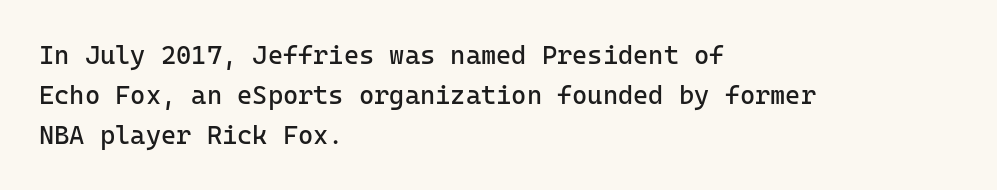
The image shows 26 px text type, upright; set left-aligned, normal line spacing (1.53x), normal letter spacing, not underlined.
